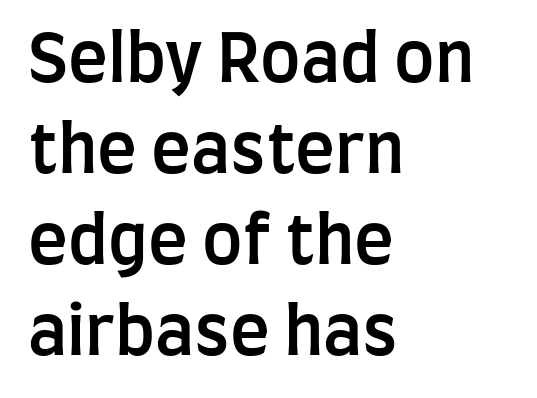
The image shows 67 px semibold, condensed sans-serif type, upright; set left-aligned, normal line spacing (1.36x), normal letter spacing, not underlined; low stroke contrast and a large x-height.
